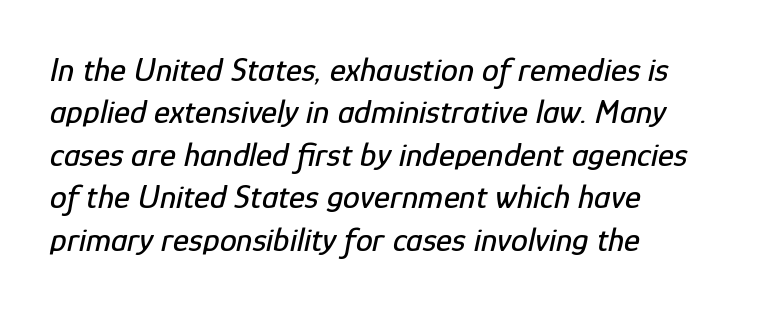
Rendered with sloped, italic letterforms. Nobody drew a line under any word here. Is this a fixed-width face? No — the glyphs have proportional, varying widths. No extra tracking has been applied to these lines. Vertically, the passage feels balanced, rows spaced as you'd expect.
